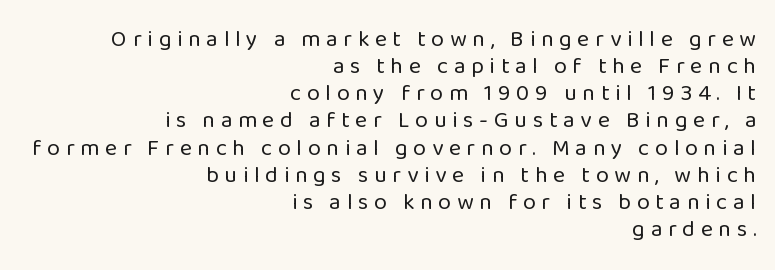
Q: Is the text bold? A: No.
Q: Is the text italic (slanted)? A: No, it is upright.
Q: Is the text underlined? A: No.
Q: How is the paragraph aligned? A: Right-aligned.
Q: Is the spacing between letters normal or unusually wide? A: Unusually wide.
